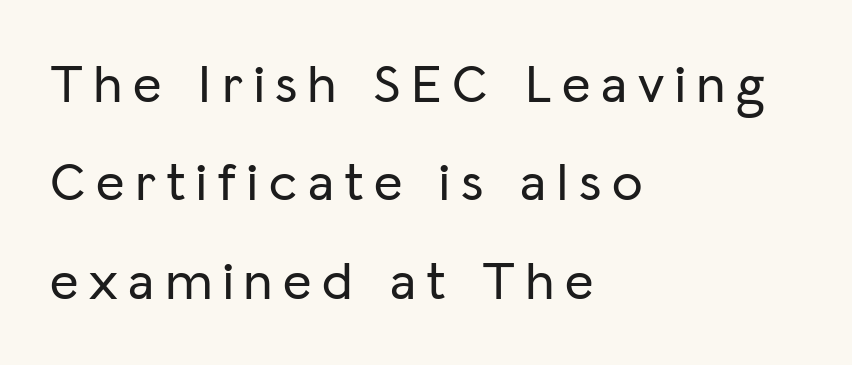
The image shows 55 px sans-serif type, upright; set left-aligned, line spacing 1.79x, unusually wide letter spacing (+0.2 em), not underlined; low stroke contrast and a medium x-height.
